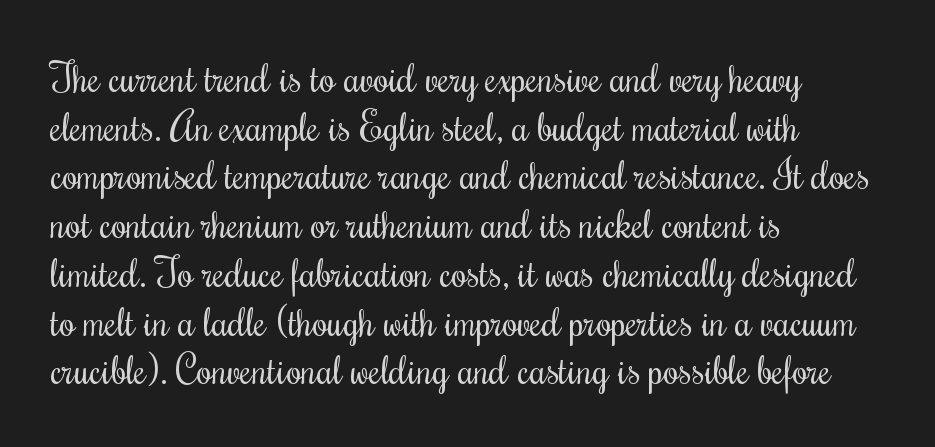
{"serif": "yes", "bold": "no", "weight": "regular", "width": "condensed", "stroke_contrast": "medium", "x_height": "small", "monospaced": "no", "underline": "no", "align": "left", "line_spacing": "normal", "line_spacing_ratio": 1.25, "letter_spacing": "normal", "letter_spacing_em": 0.0, "glyph_px": 39}
